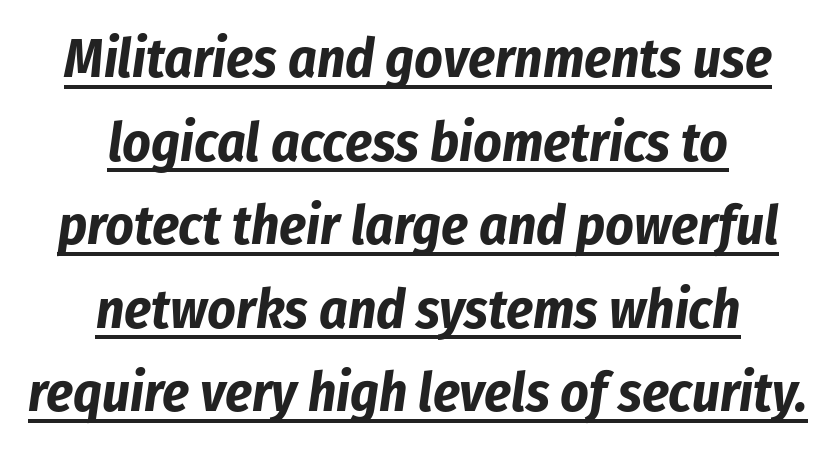
Q: Is the text bold? A: Yes.
Q: Is the text italic (slanted)? A: Yes, it leans right by about 8 degrees.
Q: Is the text underlined? A: Yes.
Q: How is the paragraph aligned? A: Centered.
Q: Is the spacing between letters normal or unusually wide? A: Normal.
Q: Is the spacing between lines tight, normal or loose? A: Normal.
Q: Width (condensed, normal, or wide)? A: Condensed.
Q: Stroke contrast? A: Low.
Q: x-height? A: Medium.
Q: Monospaced? A: No.
